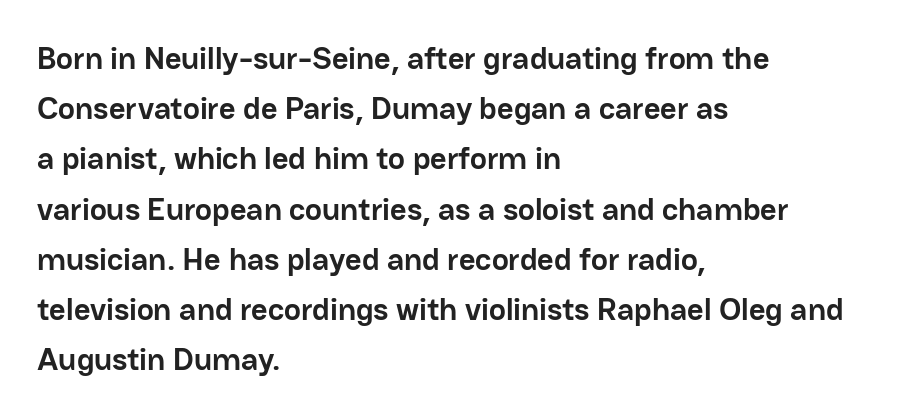
{"serif": "no", "italic": "no", "bold": "yes", "weight": "semibold", "width": "normal", "stroke_contrast": "low", "x_height": "medium", "monospaced": "no", "underline": "no", "align": "left", "line_spacing": "normal", "line_spacing_ratio": 1.57, "letter_spacing": "normal", "letter_spacing_em": 0.0, "glyph_px": 32}
